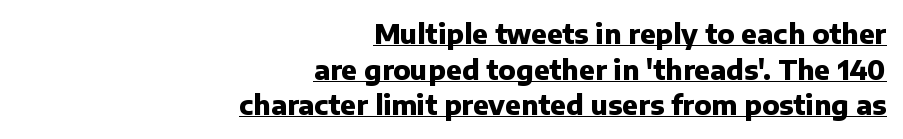
{"italic": "no", "bold": "yes", "underline": "yes", "align": "right", "line_spacing": "normal", "line_spacing_ratio": 1.37, "letter_spacing": "normal", "letter_spacing_em": 0.0, "glyph_px": 26}
